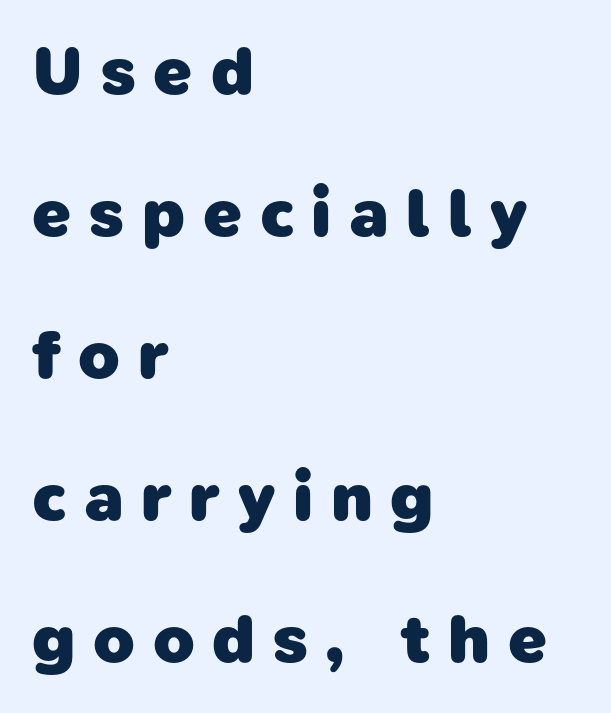
Line starts are locked; line ends wander. Any mark beneath the type? The region is blank. Does extra space separate the letters? Yes, quite a lot of it. The typeface chosen for these lines omits serifs. Compared with an ordinary text face, these strokes are far heavier — a full bold. A typesetter would call this proportional, since set widths differ per character.
